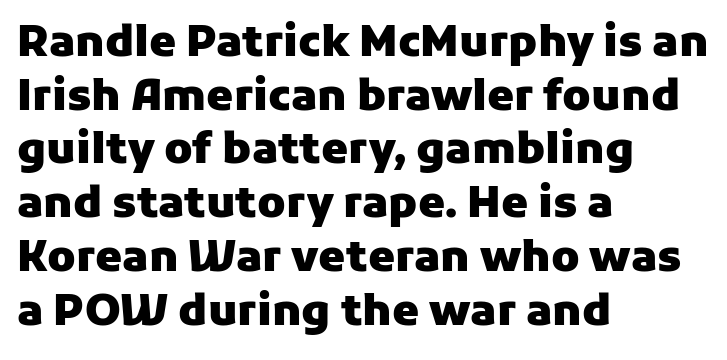
The image shows 43 px heavy sans-serif type, upright; set left-aligned, normal line spacing (1.25x), normal letter spacing, not underlined; low stroke contrast and a medium x-height.
